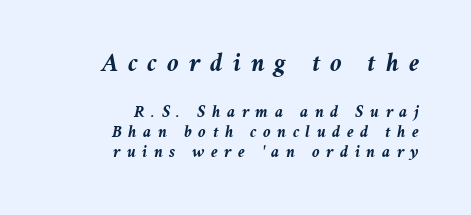
The image shows 26 px bold type, italic (leaning right); set right-aligned, line spacing 1.19x, unusually wide letter spacing (+0.38 em), not underlined; the first (top) block is 1.53x larger.
